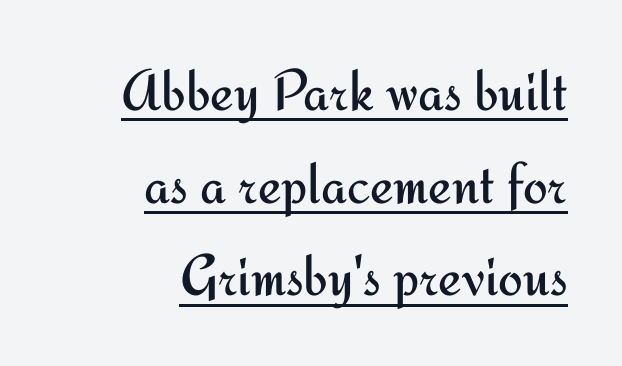
Teacher's note: observe the even right margin — that is flush-right alignment. Underlined type. Standard letterfit; no display-style spreading of the glyphs. Spacing verdict: proportional, widths tailored to each character. Are there feet on the stems? There aren't — it's a sans. The space between consecutive lines is moderate.
